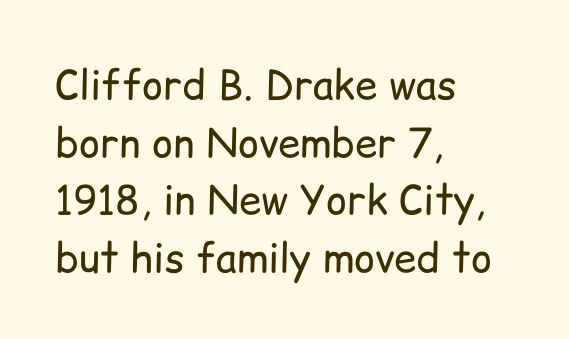
The image shows 40 px regular-weight sans-serif type, upright; set left-aligned, normal line spacing (1.44x), normal letter spacing, not underlined; low stroke contrast and a medium x-height.
